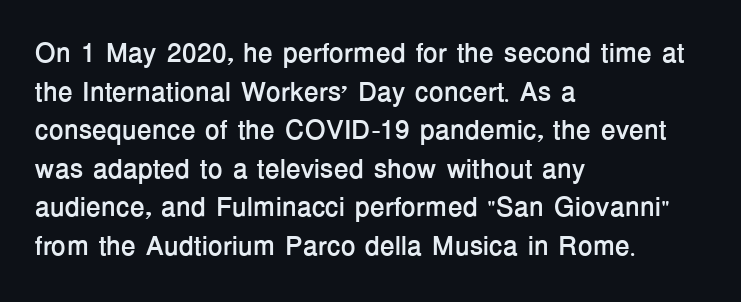
The image shows 27 px bold type, upright; set left-aligned, normal line spacing (1.43x), normal letter spacing, not underlined.
